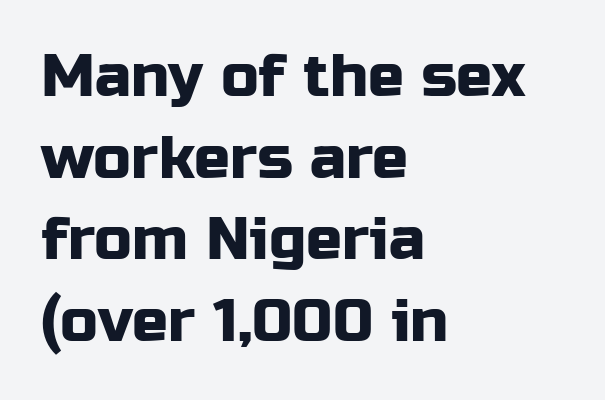
Q: Is the text italic (slanted)? A: No, it is upright.
Q: Is the typeface a serif or a sans-serif typeface? A: Sans-serif.
Q: Is the text underlined? A: No.
Q: How is the paragraph aligned? A: Left-aligned.
Q: Is the spacing between letters normal or unusually wide? A: Normal.
Q: Is the spacing between lines tight, normal or loose? A: Normal.
Q: Width (condensed, normal, or wide)? A: Normal.
Q: Stroke contrast? A: Low.
Q: x-height? A: Medium.
Q: Monospaced? A: No.
